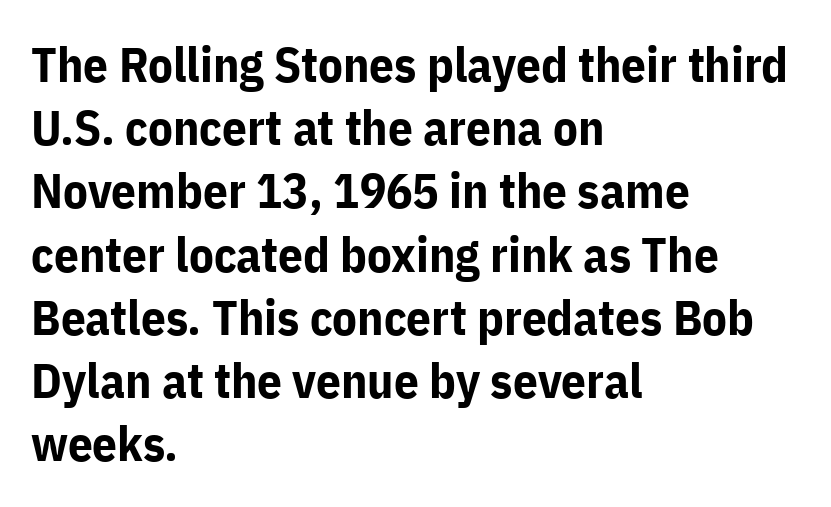
The image shows 49 px bold sans-serif type, upright; set left-aligned, normal line spacing (1.29x), normal letter spacing, not underlined; low stroke contrast and a medium x-height.
